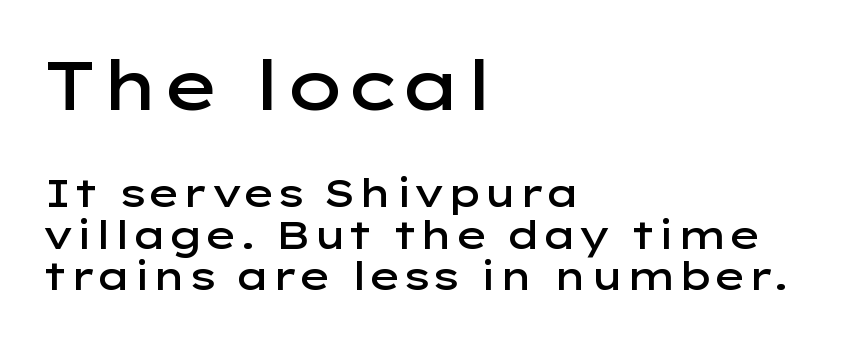
{"serif": "no", "italic": "no", "bold": "semi", "weight": "semibold", "width": "wide", "stroke_contrast": "low", "x_height": "medium", "monospaced": "no", "underline": "no", "align": "left", "line_spacing": "tight", "line_spacing_ratio": 1.06, "letter_spacing": "normal", "letter_spacing_em": 0.0, "larger_block": "first", "size_ratio": 1.74, "glyph_px": 68}
